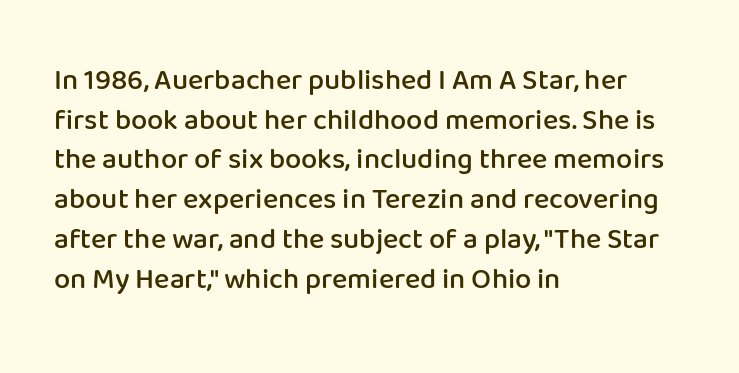
The image shows 29 px semibold sans-serif type, upright; set left-aligned, normal line spacing (1.37x), normal letter spacing, not underlined; low stroke contrast and a medium x-height.
